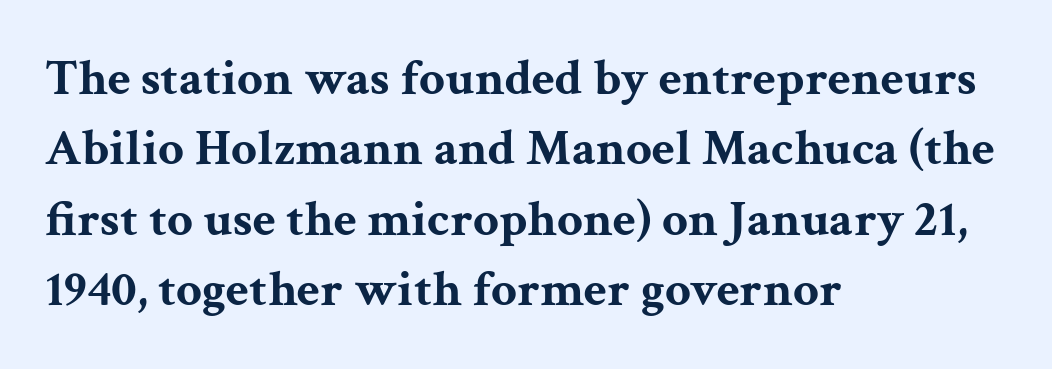
{"serif": "yes", "italic": "no", "bold": "yes", "weight": "bold", "width": "wide", "stroke_contrast": "medium", "x_height": "medium", "monospaced": "no", "underline": "no", "align": "left", "line_spacing": "normal", "line_spacing_ratio": 1.38, "letter_spacing": "normal", "letter_spacing_em": 0.0, "glyph_px": 51}
